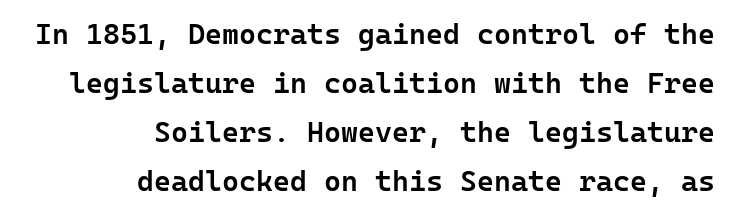
{"serif": "no", "italic": "no", "bold": "semi", "weight": "semibold", "width": "normal", "stroke_contrast": "low", "x_height": "medium", "underline": "no", "align": "right", "line_spacing": "normal", "line_spacing_ratio": 1.69, "letter_spacing": "normal", "letter_spacing_em": 0.0, "glyph_px": 29}
